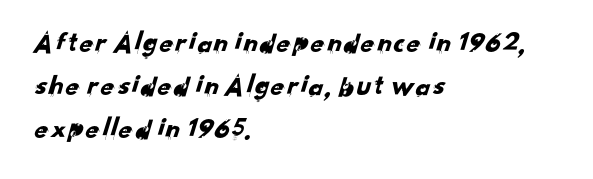
{"serif": "no", "width": "normal", "stroke_contrast": "low", "x_height": "small", "monospaced": "no", "underline": "no", "align": "left", "line_spacing": "normal", "line_spacing_ratio": 1.49, "letter_spacing": "normal", "letter_spacing_em": 0.0, "glyph_px": 29}
